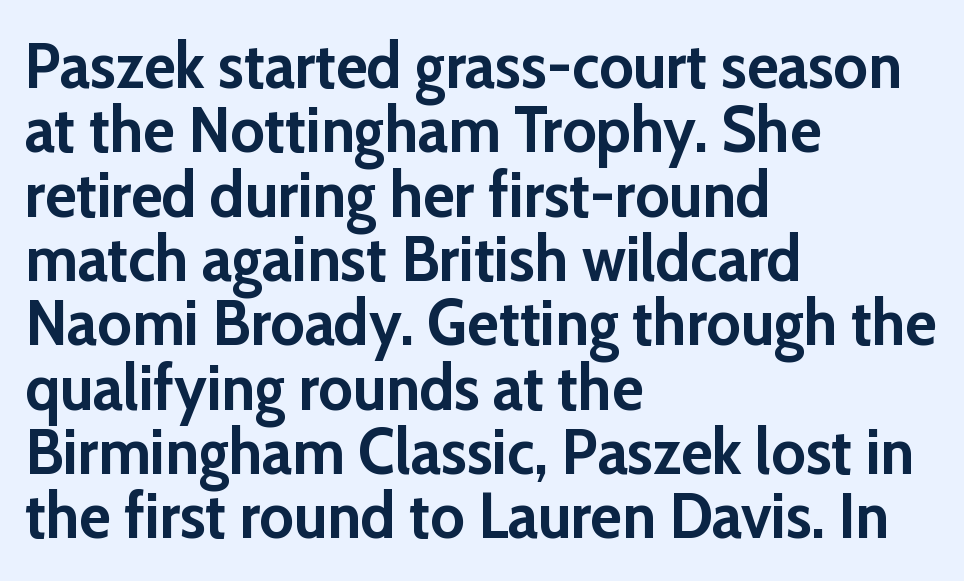
{"serif": "no", "italic": "no", "bold": "yes", "weight": "semibold", "width": "normal", "stroke_contrast": "low", "x_height": "medium", "monospaced": "no", "underline": "no", "align": "left", "line_spacing": "tight", "line_spacing_ratio": 0.99, "letter_spacing": "normal", "letter_spacing_em": 0.0, "glyph_px": 65}
